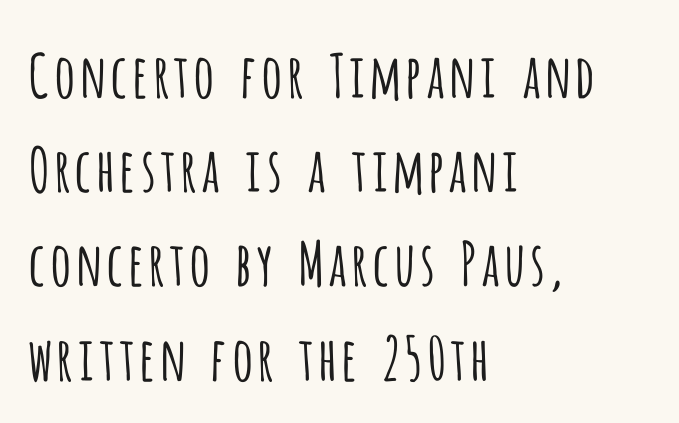
{"serif": "no", "italic": "no", "bold": "no", "weight": "light", "width": "condensed", "stroke_contrast": "low", "x_height": "large", "monospaced": "no", "underline": "no", "align": "left", "line_spacing": "normal", "line_spacing_ratio": 1.57, "letter_spacing": "normal", "letter_spacing_em": 0.0, "glyph_px": 60}
